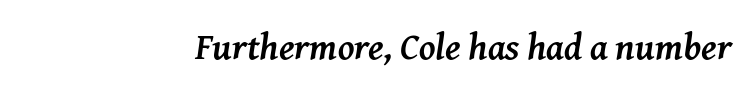
Q: Is the text bold? A: Yes.
Q: Is the text italic (slanted)? A: Yes, it leans right by about 8 degrees.
Q: Is the typeface a serif or a sans-serif typeface? A: Serif.
Q: Is the text underlined? A: No.
Q: Is the spacing between letters normal or unusually wide? A: Normal.
Q: Width (condensed, normal, or wide)? A: Normal.
Q: Stroke contrast? A: Medium.
Q: x-height? A: Medium.
Q: Monospaced? A: No.
